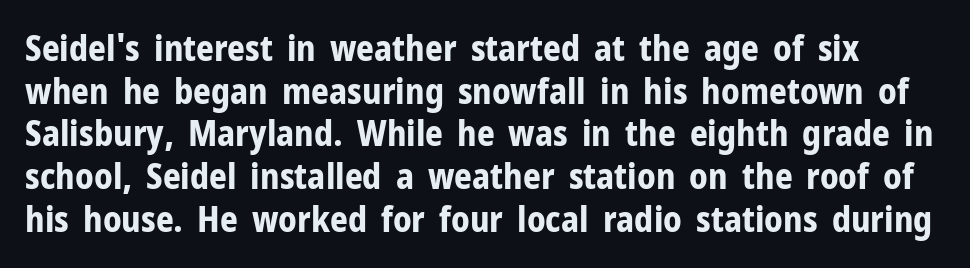
{"serif": "no", "italic": "no", "bold": "yes", "weight": "bold", "width": "normal", "stroke_contrast": "low", "x_height": "medium", "monospaced": "no", "underline": "no", "line_spacing_ratio": 1.22, "letter_spacing": "normal", "letter_spacing_em": 0.0, "glyph_px": 35}
